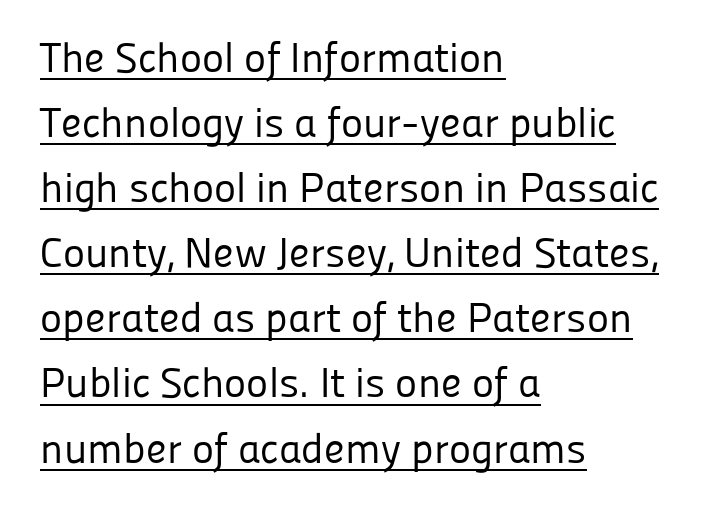
The image shows 42 px regular-weight sans-serif type, upright; set left-aligned, normal line spacing (1.55x), normal letter spacing, underlined; low stroke contrast and a medium x-height.
